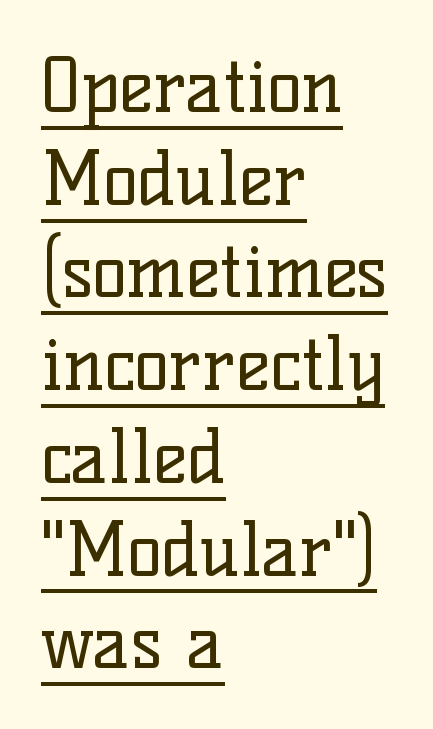
The image shows 73 px regular-weight serif type, upright; set left-aligned, normal line spacing (1.27x), normal letter spacing, underlined; low stroke contrast and a medium x-height.
